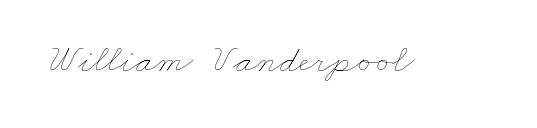
Varying glyph widths throughout — classic text-font behaviour. Weight: not bold — regular or lighter. The zone under the glyphs is completely vacant. These lines keep a tight, regular rhythm from letter to letter.
